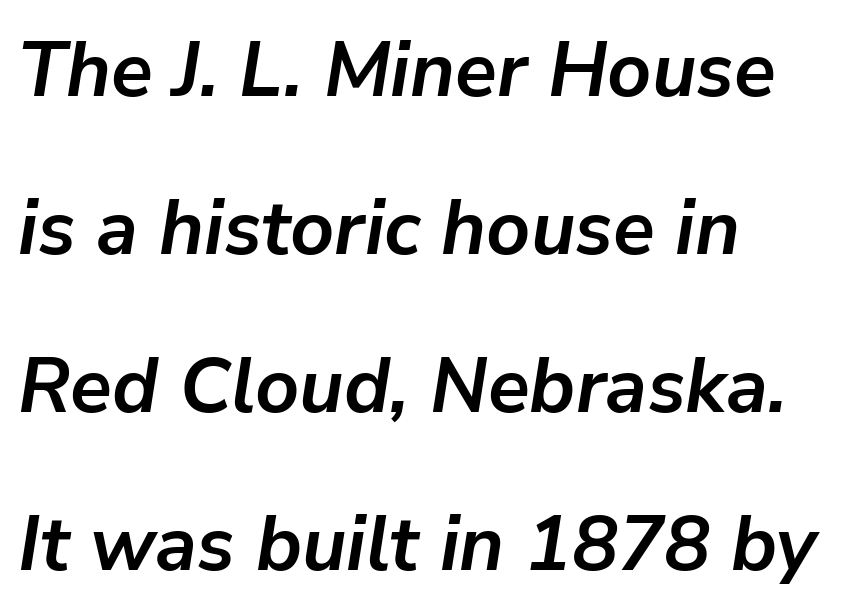
Do the characters align in a grid? No, the font is proportional. These lines keep a tight, regular rhythm from letter to letter. Underline: absent. The rendering uses a large line-height, opening up the rows. Line starts are locked; line ends wander.
